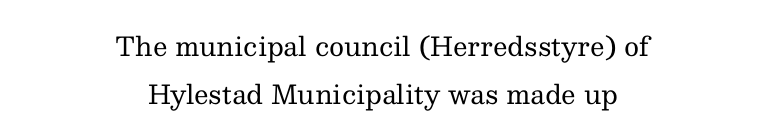
The image shows 26 px text type, upright; set centered, line spacing 1.86x, normal letter spacing, not underlined.
